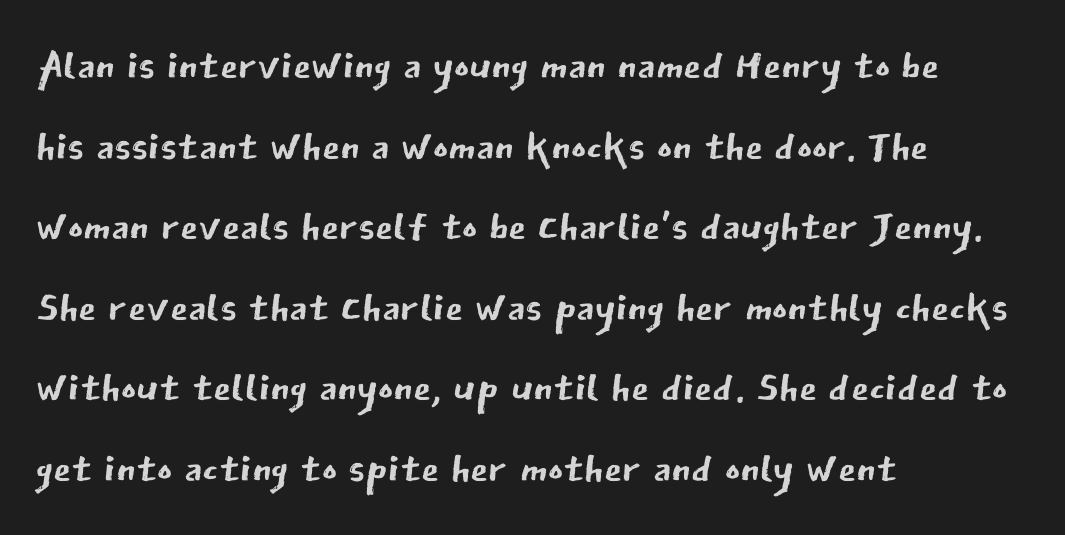
Q: Is the text bold? A: No.
Q: Is the text italic (slanted)? A: No, it is upright.
Q: Is the typeface a serif or a sans-serif typeface? A: Sans-serif.
Q: Is the text underlined? A: No.
Q: How is the paragraph aligned? A: Left-aligned.
Q: Is the spacing between letters normal or unusually wide? A: Normal.
Q: Is the spacing between lines tight, normal or loose? A: Normal.
Q: Width (condensed, normal, or wide)? A: Normal.
Q: Stroke contrast? A: Low.
Q: x-height? A: Medium.
Q: Monospaced? A: No.
